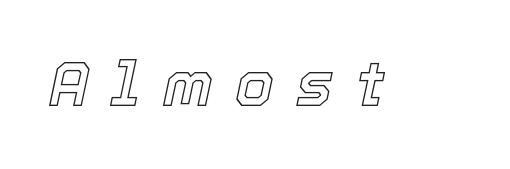
The image shows 62 px text type, italic (leaning right); set unusually wide letter spacing (+0.36 em), not underlined; a medium x-height.
